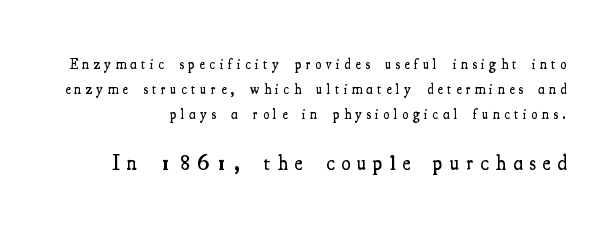
Q: Is the text bold? A: Semi-bold.
Q: Is the text italic (slanted)? A: No, it is upright.
Q: Is the text underlined? A: No.
Q: How is the paragraph aligned? A: Right-aligned.
Q: Is the spacing between letters normal or unusually wide? A: Unusually wide.
Q: Which block of text is set in a larger size, the first (top) or the second (bottom)? A: The second (bottom) one.
